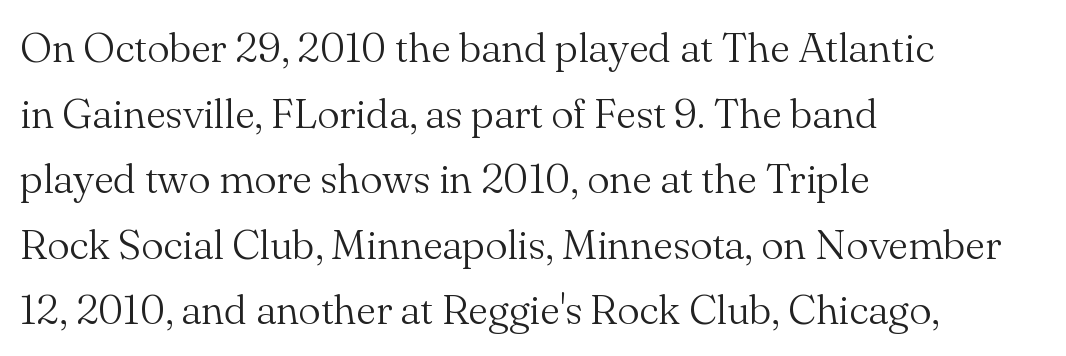
Left-aligned paragraph, ragged on the right. Reading down the column, the eye jumps a familiar distance to each next line. The designer went with a serif here, giving each stem small feet. The typesetting does not lean heavy: it is not bold. Note the varied advance widths — an 'i' is clearly narrower than an 'm'.
